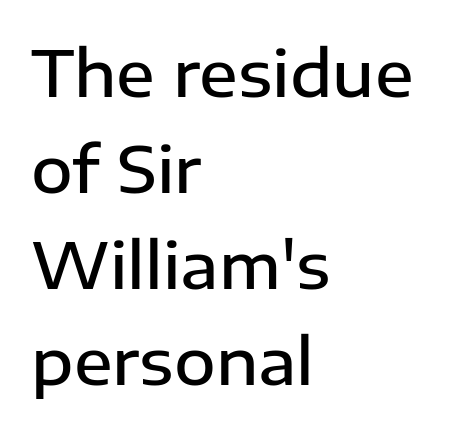
Spacing verdict: proportional, widths tailored to each character. The letters are semibold — heavier than regular but short of a full bold. Caption: standard tracking, unaltered. Does the lettering tilt? It doesn't — this is upright.
